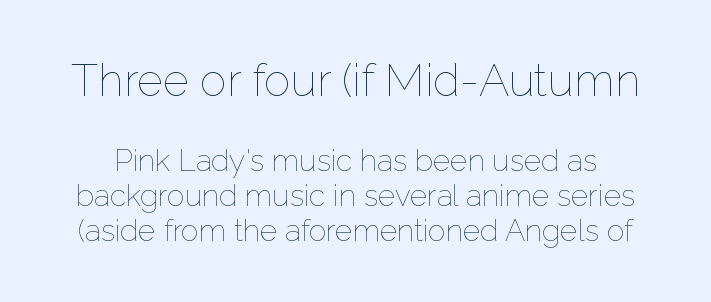
{"italic": "no", "bold": "no", "weight": "thin", "width": "normal", "stroke_contrast": "low", "x_height": "medium", "monospaced": "no", "underline": "no", "line_spacing_ratio": 1.17, "letter_spacing": "normal", "letter_spacing_em": 0.0, "larger_block": "first", "size_ratio": 1.5, "glyph_px": 45}
